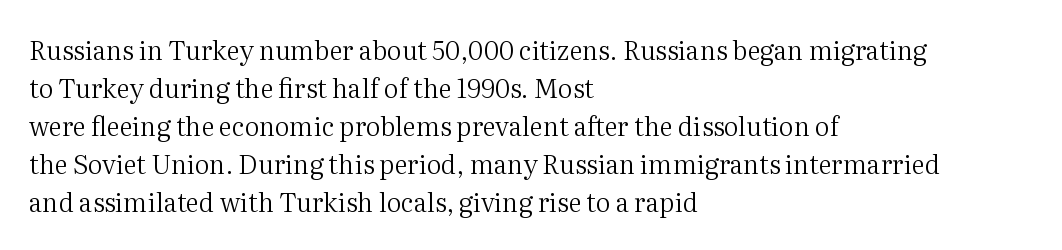
{"italic": "no", "bold": "no", "underline": "no", "align": "left", "line_spacing": "normal", "line_spacing_ratio": 1.46, "letter_spacing": "normal", "letter_spacing_em": 0.0, "glyph_px": 26}
